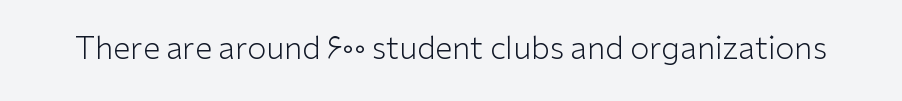
The passage shown is typeset with a sans-serif family. A roman cut, with each character standing at attention. The strip under each line holds only bare page. Caption: face not bold, strokes unweighted.
